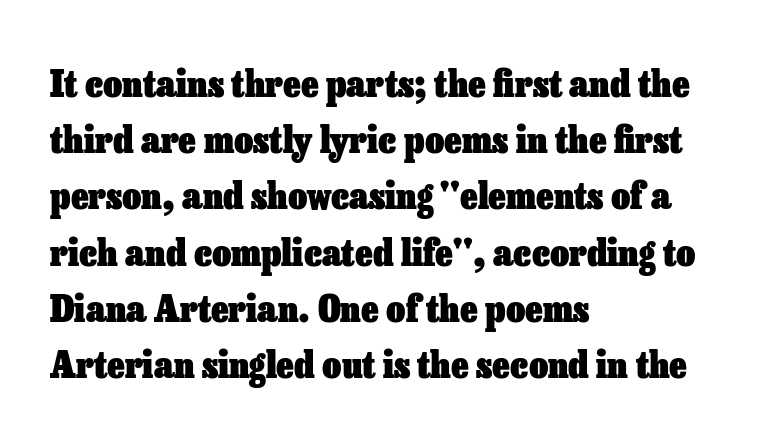
Q: Is the text bold? A: Yes.
Q: Is the text italic (slanted)? A: No, it is upright.
Q: Is the text underlined? A: No.
Q: How is the paragraph aligned? A: Left-aligned.
Q: Is the spacing between letters normal or unusually wide? A: Normal.
Q: Is the spacing between lines tight, normal or loose? A: Normal.
Q: Width (condensed, normal, or wide)? A: Normal.
Q: Stroke contrast? A: Low.
Q: x-height? A: Medium.
Q: Monospaced? A: No.
